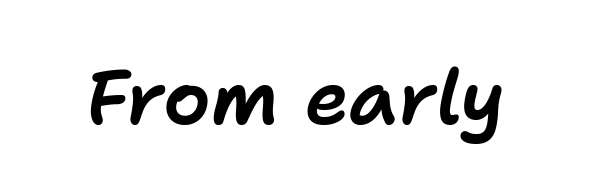
The image shows 75 px text type, italic (leaning right); set normal letter spacing, not underlined; low stroke contrast and a medium x-height.
